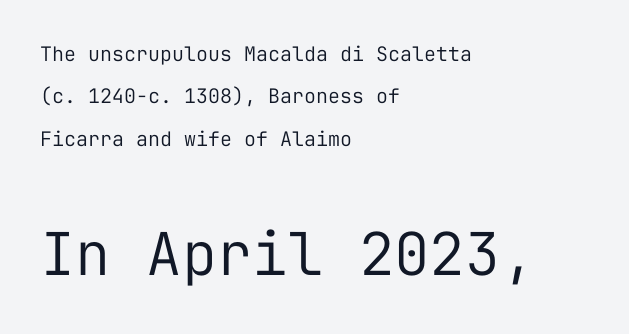
{"serif": "no", "italic": "no", "bold": "no", "weight": "regular", "width": "normal", "stroke_contrast": "low", "x_height": "medium", "monospaced": "yes", "underline": "no", "align": "left", "line_spacing": "loose", "line_spacing_ratio": 2.12, "letter_spacing": "normal", "letter_spacing_em": 0.0, "larger_block": "second", "size_ratio": 2.95, "glyph_px": 59}
